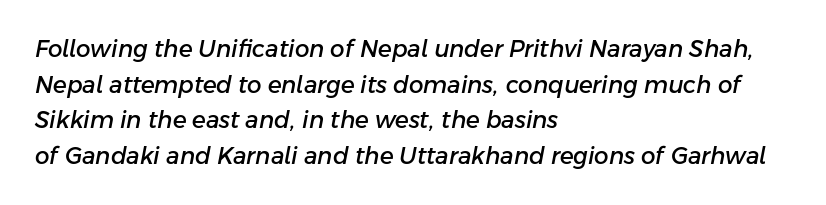
{"italic": "yes", "lean": "right", "slant_degrees": 11, "underline": "no", "align": "left", "line_spacing": "normal", "line_spacing_ratio": 1.55, "letter_spacing": "normal", "letter_spacing_em": 0.0, "glyph_px": 23}
